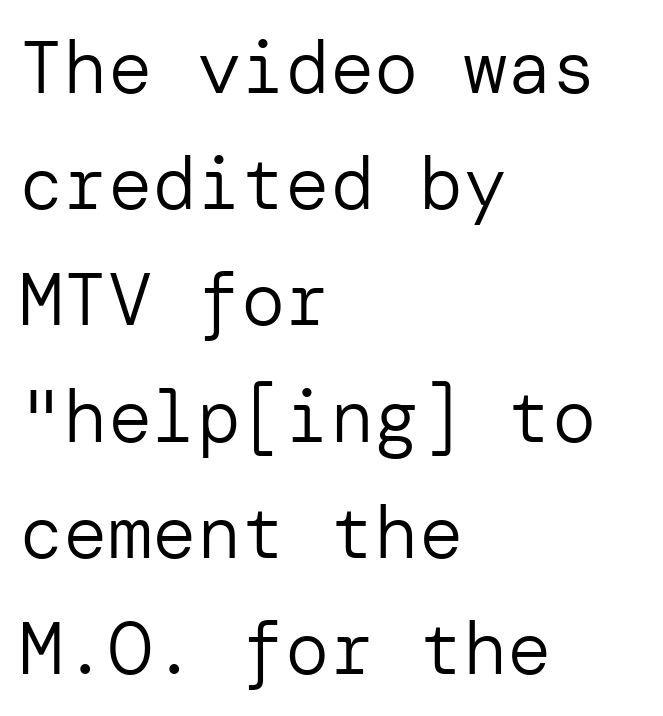
The image shows 74 px regular-weight sans-serif type, upright; set left-aligned, normal line spacing (1.57x), normal letter spacing, not underlined; low stroke contrast and a medium x-height.
